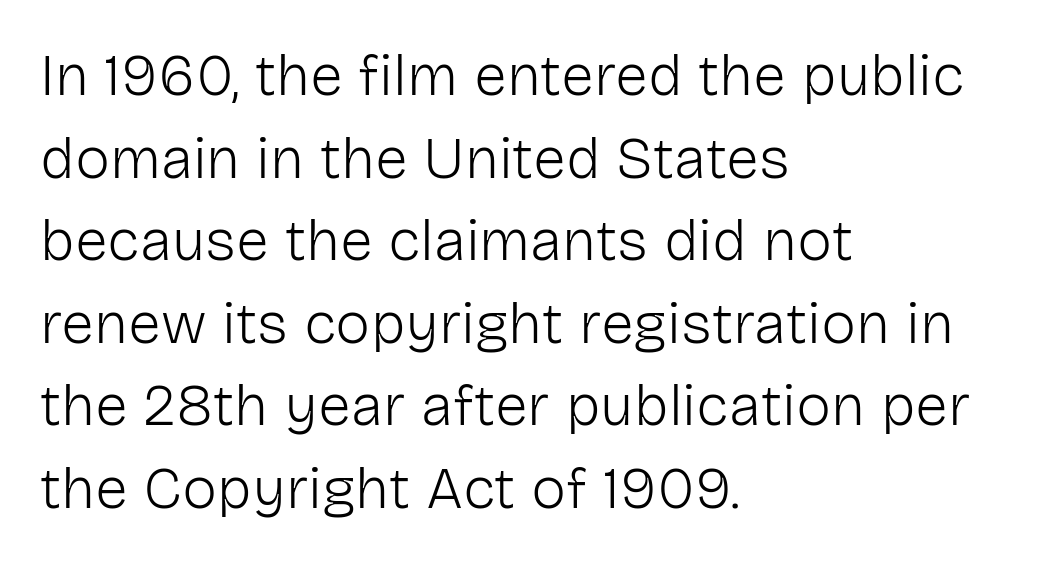
{"serif": "no", "italic": "no", "bold": "no", "weight": "light", "width": "normal", "stroke_contrast": "low", "x_height": "medium", "monospaced": "no", "underline": "no", "align": "left", "line_spacing": "normal", "line_spacing_ratio": 1.4, "letter_spacing": "normal", "letter_spacing_em": 0.0, "glyph_px": 59}
